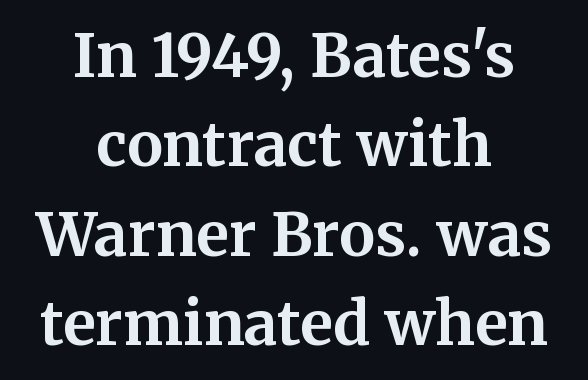
{"serif": "yes", "italic": "no", "bold": "yes", "weight": "bold", "width": "normal", "stroke_contrast": "medium", "x_height": "medium", "monospaced": "no", "underline": "no", "align": "center", "line_spacing": "normal", "line_spacing_ratio": 1.49, "letter_spacing": "normal", "letter_spacing_em": 0.0, "glyph_px": 60}
